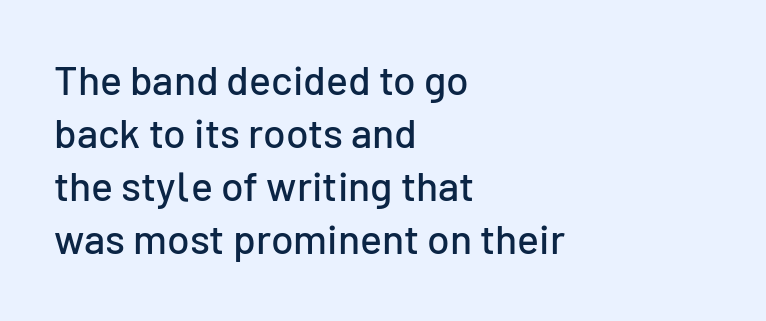
Q: Is the text italic (slanted)? A: No, it is upright.
Q: Is the typeface a serif or a sans-serif typeface? A: Sans-serif.
Q: Is the text underlined? A: No.
Q: How is the paragraph aligned? A: Left-aligned.
Q: Is the spacing between letters normal or unusually wide? A: Normal.
Q: Is the spacing between lines tight, normal or loose? A: Normal.
Q: Width (condensed, normal, or wide)? A: Normal.
Q: Stroke contrast? A: Low.
Q: x-height? A: Medium.
Q: Monospaced? A: No.
